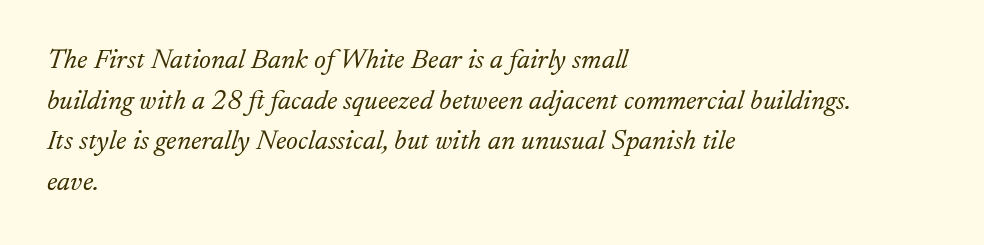
{"serif": "yes", "italic": "yes", "lean": "right", "slant_degrees": 17, "bold": "no", "weight": "light", "width": "normal", "stroke_contrast": "low", "x_height": "small", "monospaced": "no", "underline": "no", "align": "left", "line_spacing": "normal", "line_spacing_ratio": 1.45, "letter_spacing": "normal", "letter_spacing_em": 0.0, "glyph_px": 28}
